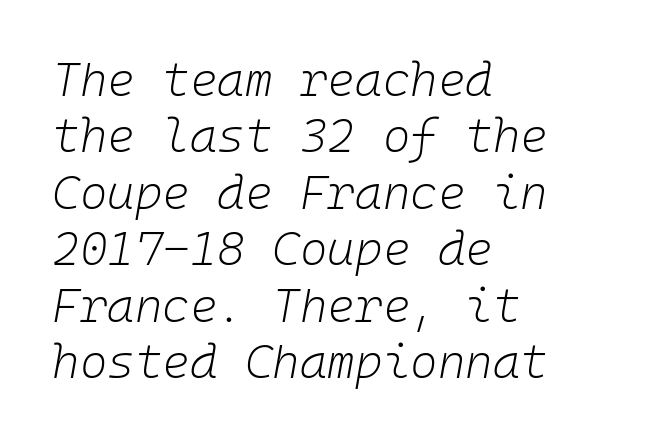
Q: Is the text bold? A: No.
Q: Is the text italic (slanted)? A: Yes, it leans right by about 10 degrees.
Q: Is the text underlined? A: No.
Q: How is the paragraph aligned? A: Left-aligned.
Q: Is the spacing between letters normal or unusually wide? A: Normal.
Q: Width (condensed, normal, or wide)? A: Normal.
Q: Stroke contrast? A: Low.
Q: x-height? A: Medium.
Q: Monospaced? A: Yes.
